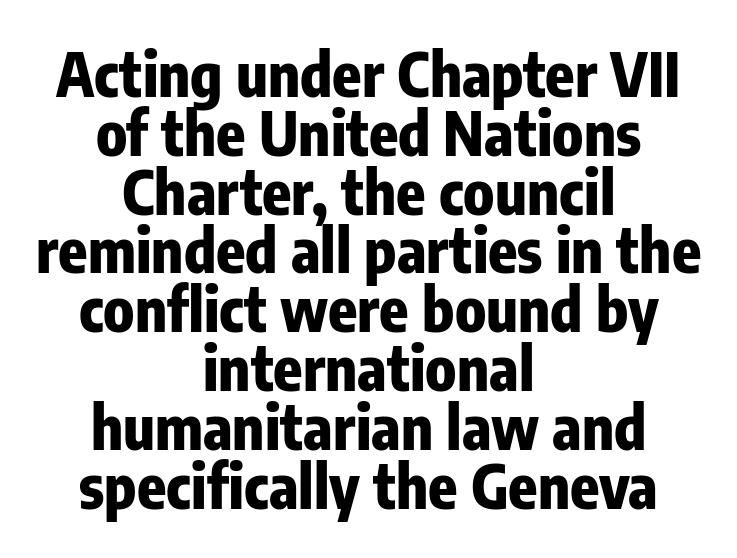
The lines are packed closely together with very little leading. The passage shown is typeset with a sans-serif family. Designer's note — italics off, roman on. How are the letters spaced? Ordinarily, with no added tracking. These lines are rendered in a variable-pitch font. The letters are bold, with thick, heavy strokes.
